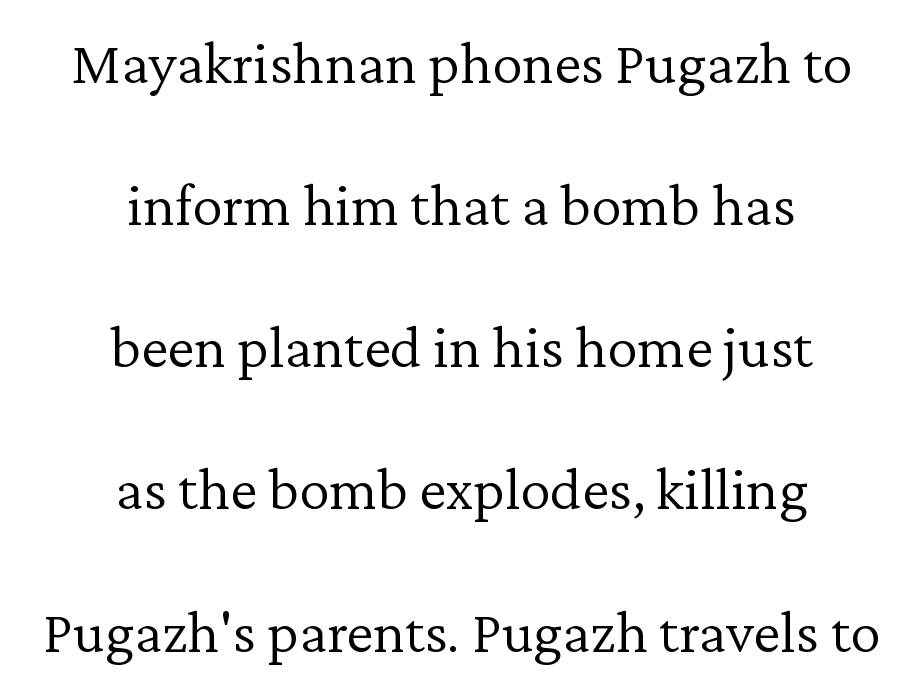
The image shows 61 px light serif type, upright; set centered, loose line spacing (2.33x), normal letter spacing, not underlined; low stroke contrast and a medium x-height.
